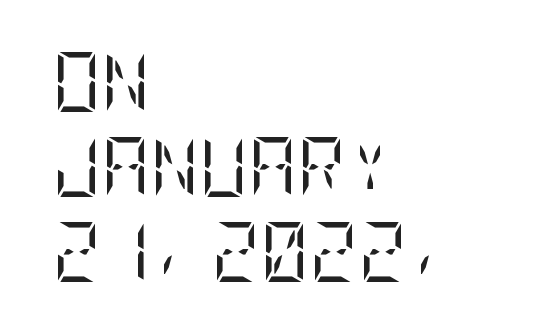
The image shows 60 px regular-weight, condensed serif type, upright; set left-aligned, normal line spacing (1.42x), normal letter spacing, not underlined; low stroke contrast and a large x-height.
